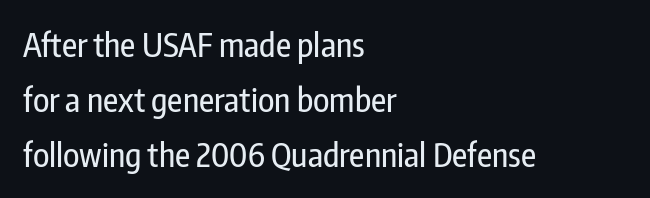
What stands out about the letter spacing? Nothing — it is the standard amount. When letters stand straight like this, we call the style roman or upright. In terms of leading, this rendering sits right in the middle. Character widths vary here, with narrow letters taking less room than wide ones. Serif or sans? Sans — the stroke terminals are bare.
